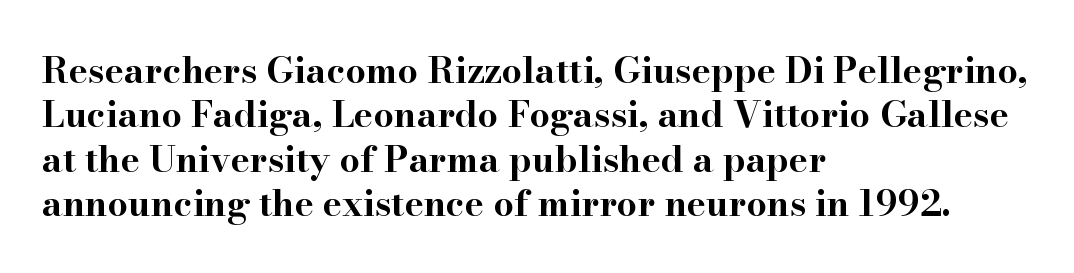
Q: Is the text bold? A: Yes.
Q: Is the text italic (slanted)? A: No, it is upright.
Q: Is the typeface a serif or a sans-serif typeface? A: Serif.
Q: Is the text underlined? A: No.
Q: How is the paragraph aligned? A: Left-aligned.
Q: Is the spacing between letters normal or unusually wide? A: Normal.
Q: Width (condensed, normal, or wide)? A: Wide.
Q: Stroke contrast? A: High.
Q: x-height? A: Small.
Q: Monospaced? A: No.
